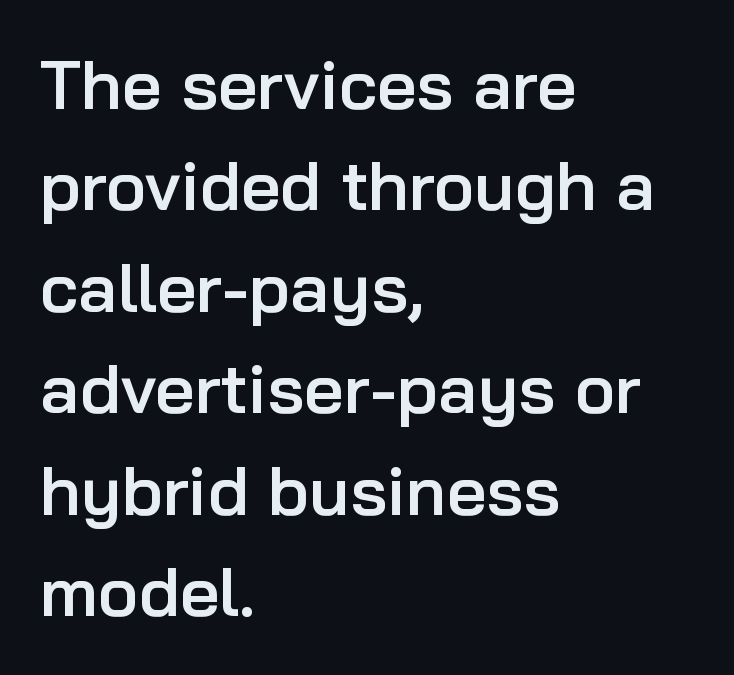
The image shows 69 px semibold sans-serif type, upright; set left-aligned, normal line spacing (1.47x), normal letter spacing, not underlined; low stroke contrast and a medium x-height.
